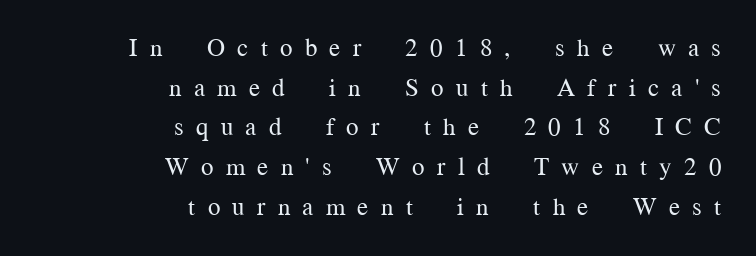
The image shows 25 px text type, upright; set right-aligned, normal line spacing (1.59x), unusually wide letter spacing (+0.49 em), not underlined.
